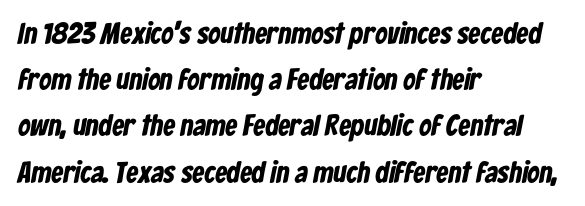
A normal amount of white space separates one row of letters from the next. The letters advance in unequal steps, a hallmark of proportional type. Each row of text sits above clean, open space. Chunky letters — that's bold for sure. Each line starts at the same left margin while the right side varies.
